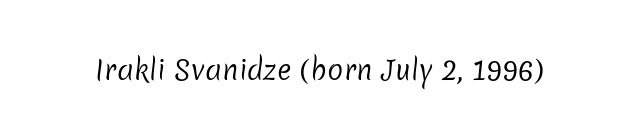
The image shows 27 px text type; set normal letter spacing, not underlined.
